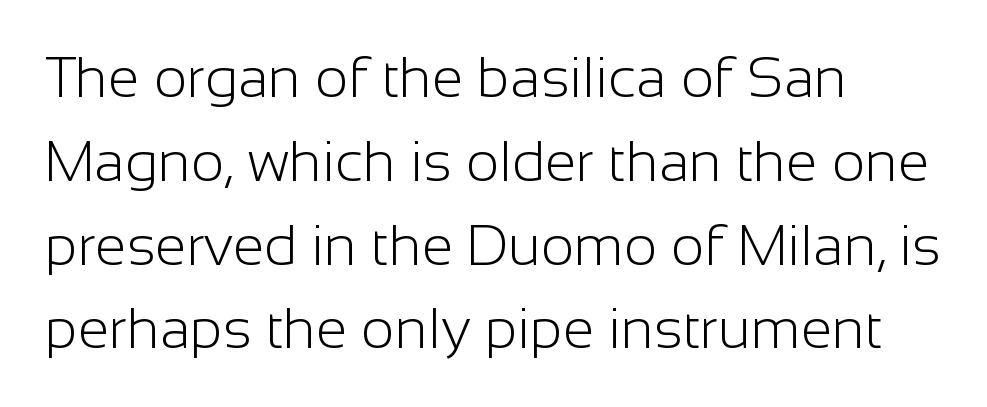
{"serif": "no", "italic": "no", "bold": "no", "weight": "light", "width": "normal", "stroke_contrast": "low", "x_height": "medium", "monospaced": "no", "underline": "no", "align": "left", "line_spacing": "normal", "line_spacing_ratio": 1.47, "letter_spacing": "normal", "letter_spacing_em": 0.0, "glyph_px": 57}
